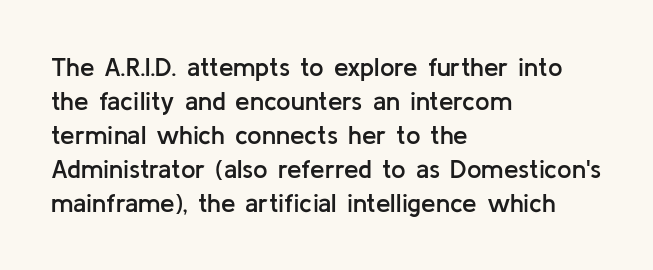
Each line starts at the same left margin while the right side varies. Short note: letters normally spaced. The passage shown is semibold, sitting just below true bold. Every stem runs plumb, perpendicular to the baseline.
